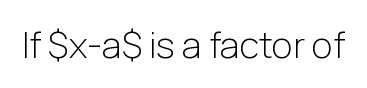
Q: Is the text bold? A: No.
Q: Is the text italic (slanted)? A: No, it is upright.
Q: Is the typeface a serif or a sans-serif typeface? A: Sans-serif.
Q: Is the text underlined? A: No.
Q: Is the spacing between letters normal or unusually wide? A: Normal.
Q: Width (condensed, normal, or wide)? A: Normal.
Q: Stroke contrast? A: Low.
Q: x-height? A: Medium.
Q: Monospaced? A: No.
